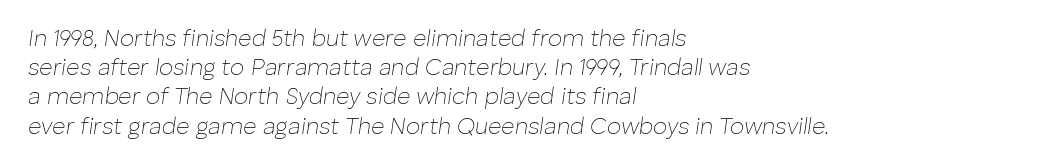
{"italic": "yes", "lean": "right", "slant_degrees": 8, "bold": "no", "underline": "no", "align": "left", "line_spacing": "normal", "line_spacing_ratio": 1.27, "letter_spacing": "normal", "letter_spacing_em": 0.0, "glyph_px": 23}
